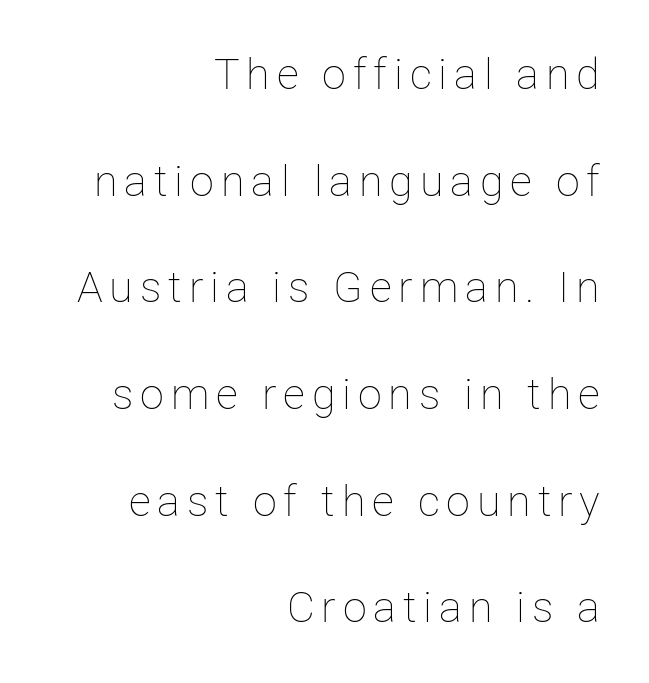
The image shows 43 px thin type, upright; set right-aligned, loose line spacing (2.48x), not underlined; low stroke contrast and a medium x-height.
